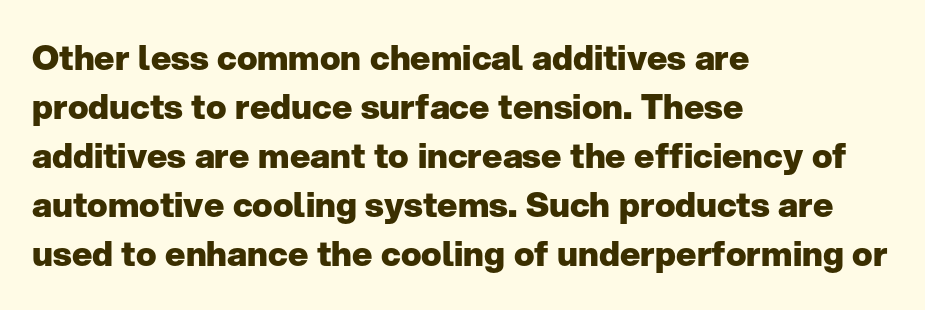
The image shows 34 px heavy sans-serif type, upright; set left-aligned, normal line spacing (1.44x), normal letter spacing, not underlined; low stroke contrast and a medium x-height.
